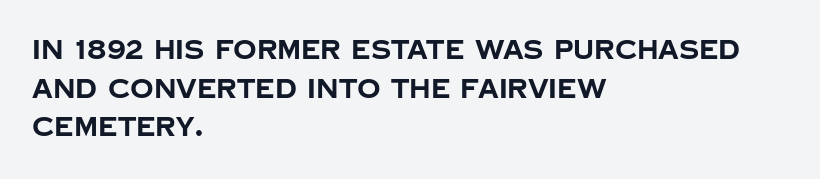
{"italic": "no", "bold": "yes", "underline": "no", "align": "left", "line_spacing": "normal", "line_spacing_ratio": 1.49, "letter_spacing": "normal", "letter_spacing_em": 0.0, "glyph_px": 26}
